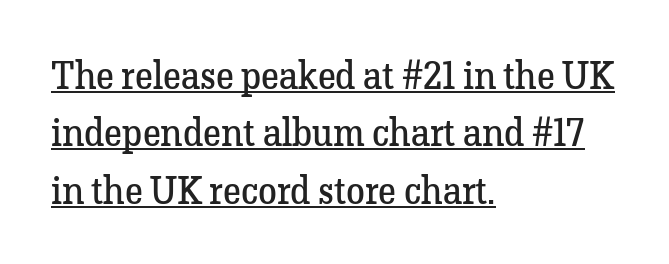
Is this a heavy cut? Hardly; it is regular or lighter. Old-style or modern, the face here clearly has serifs. Every row of glyphs begins at an identical x-position on the left. The typography opts for an upright posture over an oblique one. The rendering uses a moderate line-height, typical for paragraphs. Does extra space separate the letters? No, they use regular spacing.
